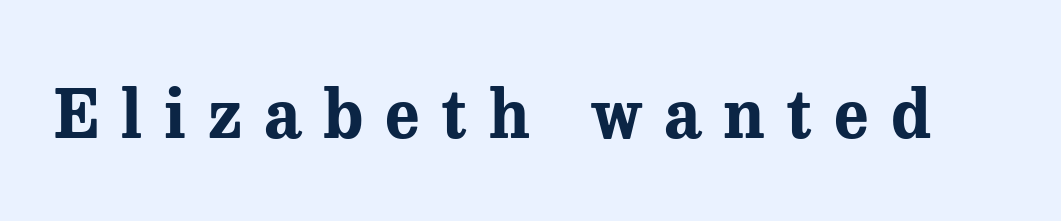
Italic? Not at all — the glyphs are vertical. The rendering uses natural spacing where letterforms have individual widths. Only glyphs here, with clear space below each row. The letters are spread apart with noticeably loose tracking. The glyphs have the mass of a bold cut.
